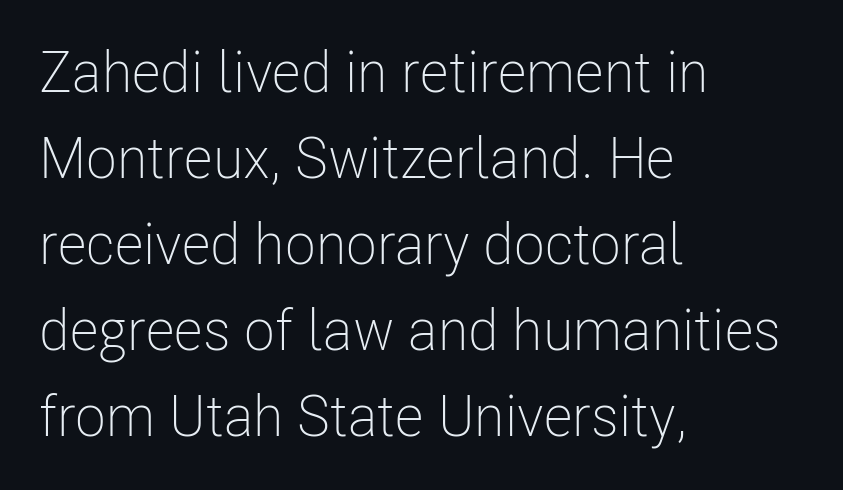
Q: Is the text bold? A: No.
Q: Is the text italic (slanted)? A: No, it is upright.
Q: Is the typeface a serif or a sans-serif typeface? A: Sans-serif.
Q: Is the text underlined? A: No.
Q: How is the paragraph aligned? A: Left-aligned.
Q: Is the spacing between letters normal or unusually wide? A: Normal.
Q: Is the spacing between lines tight, normal or loose? A: Normal.
Q: Width (condensed, normal, or wide)? A: Condensed.
Q: Stroke contrast? A: Low.
Q: x-height? A: Medium.
Q: Monospaced? A: No.
